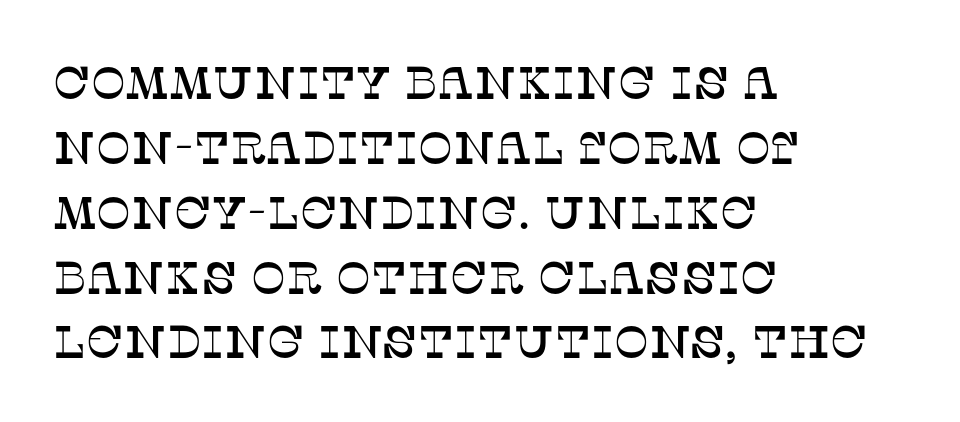
Q: Is the text italic (slanted)? A: No, it is upright.
Q: Is the typeface a serif or a sans-serif typeface? A: Serif.
Q: Is the text underlined? A: No.
Q: How is the paragraph aligned? A: Left-aligned.
Q: Is the spacing between letters normal or unusually wide? A: Normal.
Q: Is the spacing between lines tight, normal or loose? A: Normal.
Q: Width (condensed, normal, or wide)? A: Normal.
Q: Stroke contrast? A: Low.
Q: x-height? A: Large.
Q: Monospaced? A: No.
